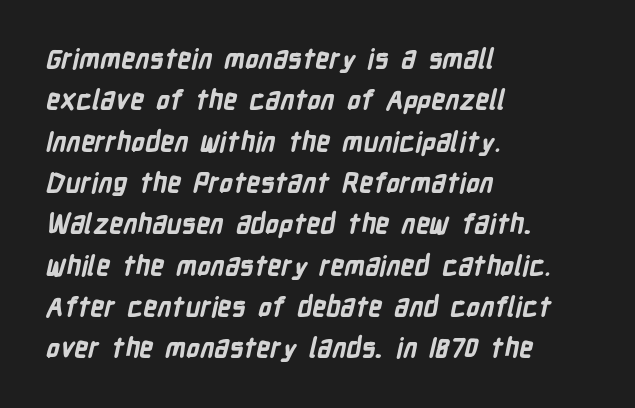
The image shows 27 px bold type; set left-aligned, normal line spacing (1.53x), normal letter spacing, not underlined.
